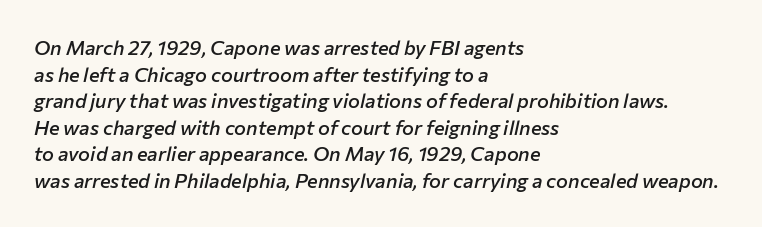
Q: Is the text bold? A: Semi-bold.
Q: Is the text italic (slanted)? A: Yes, it leans right by about 12 degrees.
Q: Is the text underlined? A: No.
Q: How is the paragraph aligned? A: Left-aligned.
Q: Is the spacing between letters normal or unusually wide? A: Normal.
Q: Is the spacing between lines tight, normal or loose? A: Normal.
